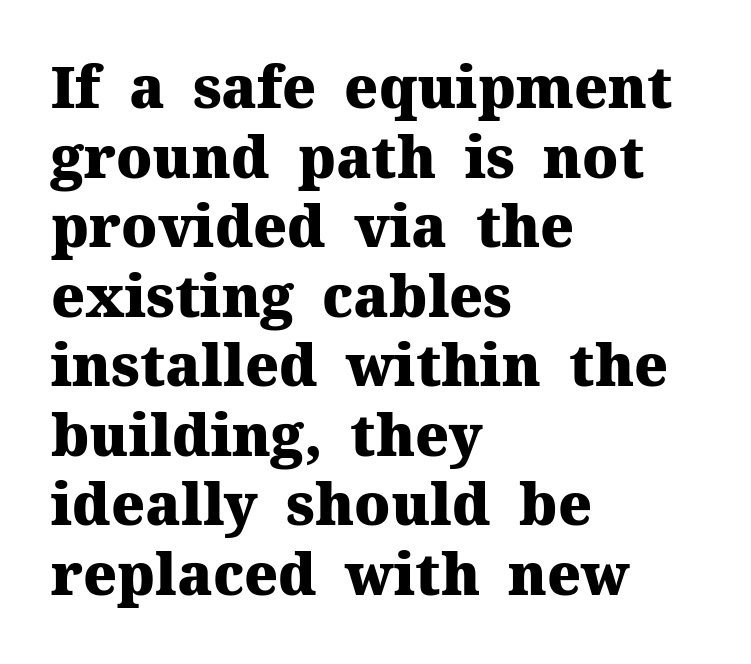
The image shows 57 px heavy serif type, upright; set left-aligned, line spacing 1.22x, normal letter spacing, not underlined; medium stroke contrast and a medium x-height.
